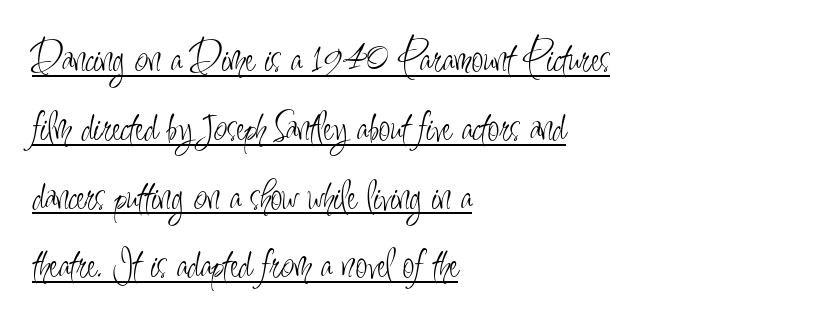
The rendering uses the underline text-decoration. Glyph-to-glyph distance matches everyday printed text. The line-height multiplier appears to be the usual default. Alignment: flush left.
